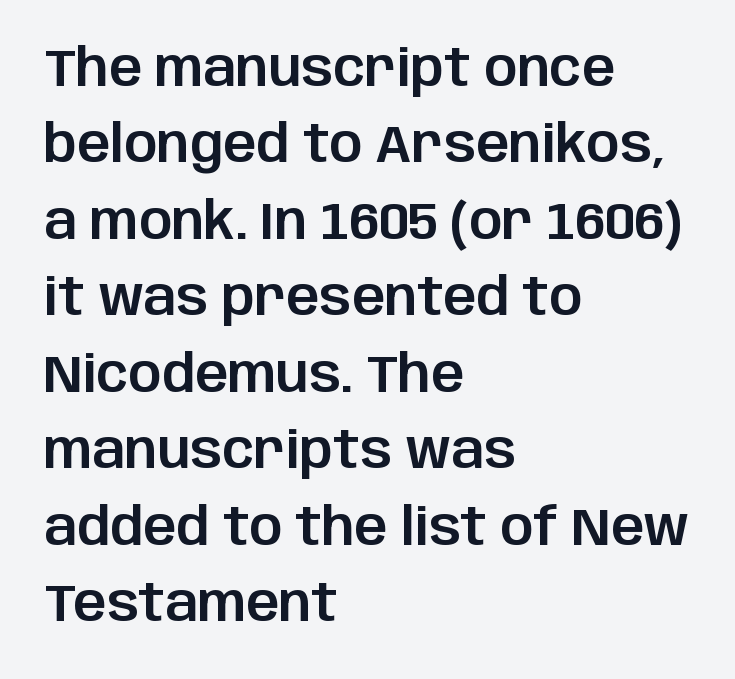
The image shows 52 px sans-serif type, upright; set left-aligned, normal line spacing (1.47x), normal letter spacing, not underlined; low stroke contrast and a large x-height.
